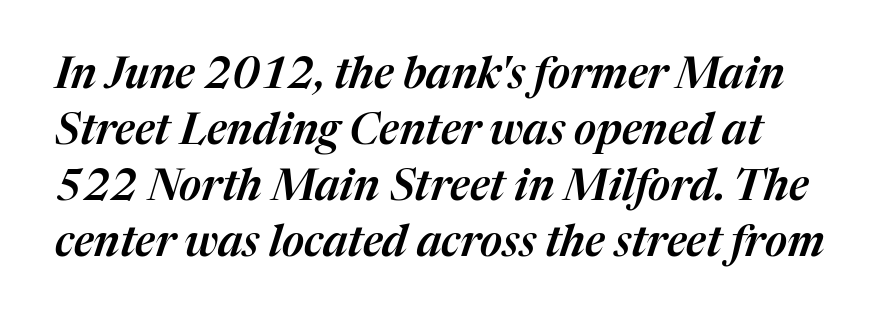
{"italic": "yes", "lean": "right", "slant_degrees": 17, "width": "normal", "stroke_contrast": "medium", "x_height": "medium", "monospaced": "no", "underline": "no", "line_spacing": "normal", "line_spacing_ratio": 1.3, "letter_spacing": "normal", "letter_spacing_em": 0.0, "glyph_px": 43}
